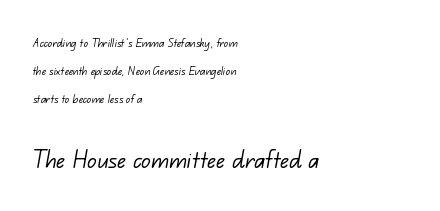
Q: Is the text bold? A: No.
Q: Is the typeface a serif or a sans-serif typeface? A: Sans-serif.
Q: Is the text underlined? A: No.
Q: How is the paragraph aligned? A: Left-aligned.
Q: Is the spacing between letters normal or unusually wide? A: Normal.
Q: Is the spacing between lines tight, normal or loose? A: Loose.
Q: Which block of text is set in a larger size, the first (top) or the second (bottom)? A: The second (bottom) one.
Q: Width (condensed, normal, or wide)? A: Normal.
Q: Stroke contrast? A: Low.
Q: x-height? A: Small.
Q: Monospaced? A: No.
